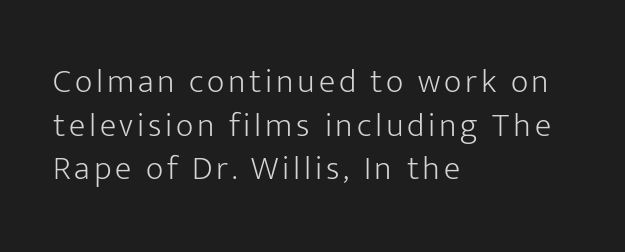
The image shows 34 px light sans-serif type, upright; set left-aligned, normal line spacing (1.28x), not underlined; low stroke contrast and a medium x-height.
